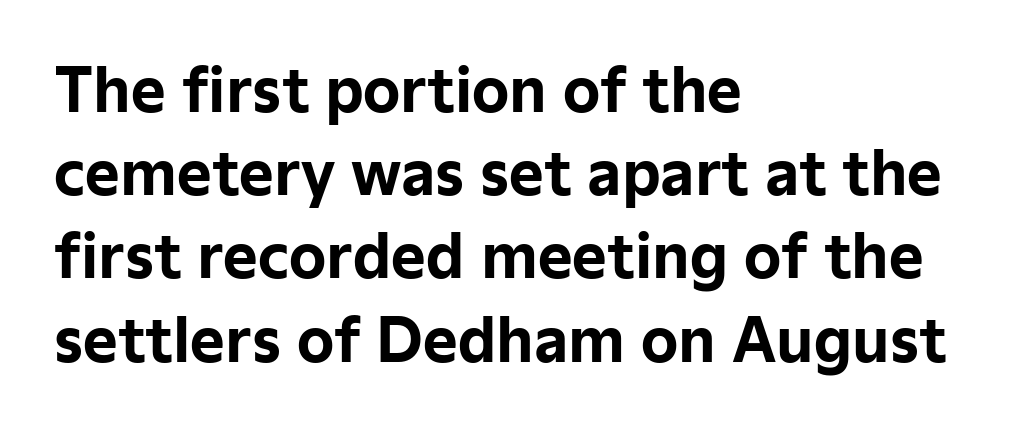
The image shows 59 px bold sans-serif type, upright; set left-aligned, normal line spacing (1.41x), normal letter spacing, not underlined; low stroke contrast and a medium x-height.
